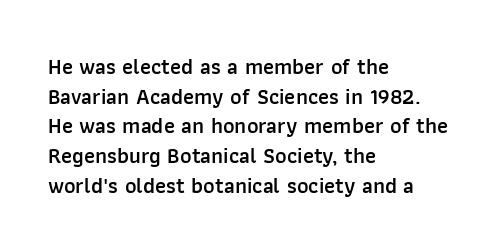
{"italic": "no", "bold": "semi", "underline": "no", "align": "left", "line_spacing": "normal", "line_spacing_ratio": 1.35, "letter_spacing": "normal", "letter_spacing_em": 0.0, "glyph_px": 22}
